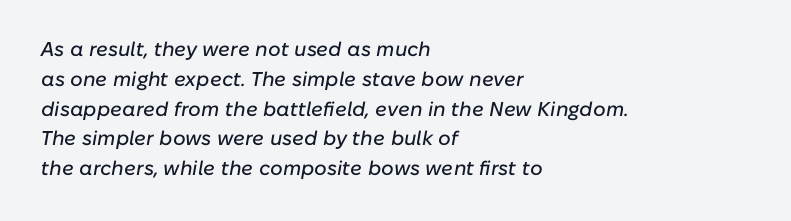
The image shows 20 px text type, italic (leaning right); set left-aligned, normal line spacing (1.49x), normal letter spacing, not underlined.
